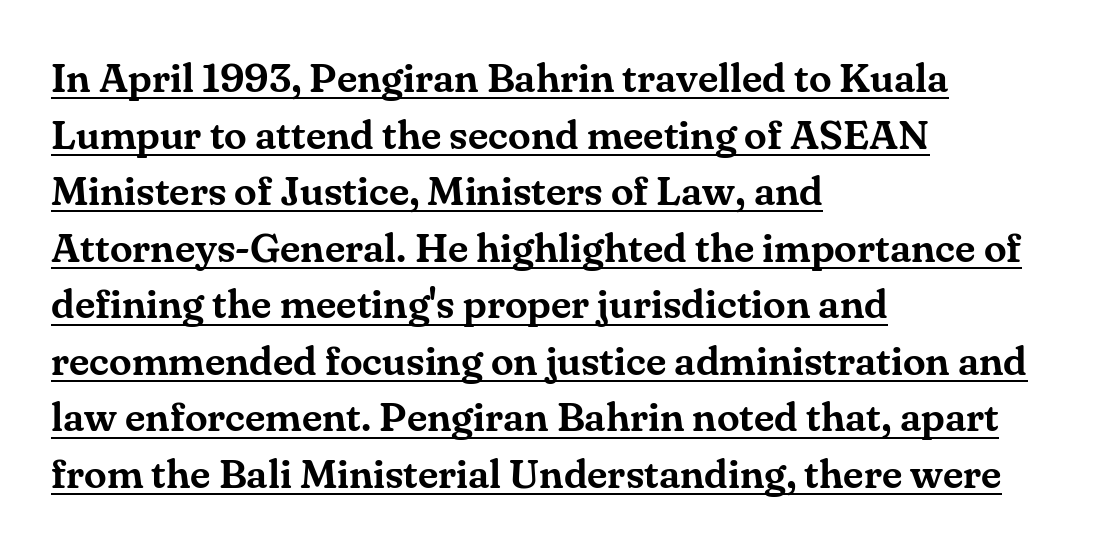
These lines are composed in type with serifs. Each line starts at the same left margin while the right side varies. Standard letterfit; no display-style spreading of the glyphs. The lettering holds an erect, upright posture throughout. Proportional: the letters do not fall into vertical columns.
